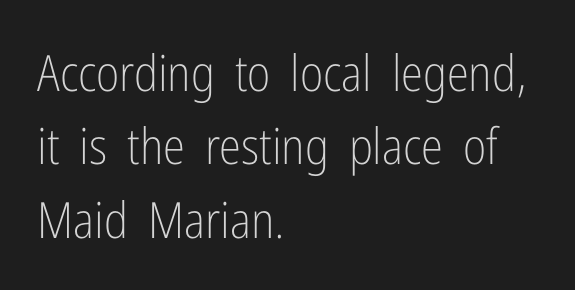
The space beneath each line is pristine and unruled. The text was rendered using a sans face with plain stroke endings. Visually the block forms a straight wall on the left and a jagged coastline on the right. Varying glyph widths throughout — classic text-font behaviour. The gaps between neighbouring characters are ordinary and unremarkable.
